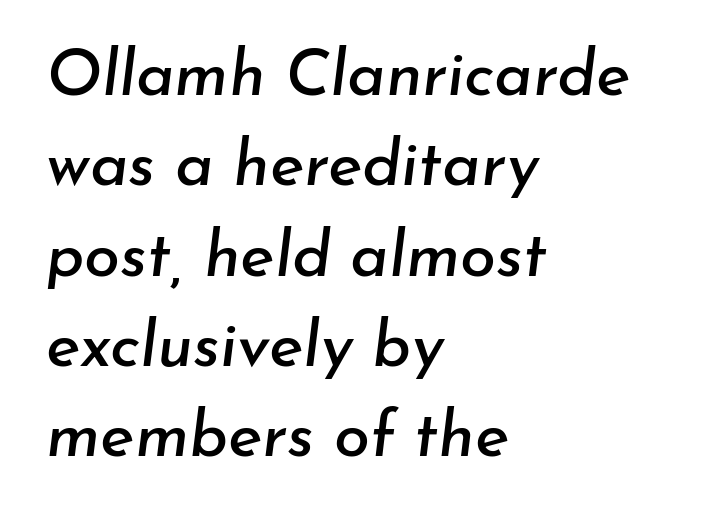
{"italic": "yes", "lean": "right", "slant_degrees": 7, "width": "normal", "stroke_contrast": "low", "x_height": "small", "monospaced": "no", "underline": "no", "align": "left", "line_spacing": "normal", "line_spacing_ratio": 1.39, "letter_spacing": "normal", "letter_spacing_em": 0.0, "glyph_px": 65}
